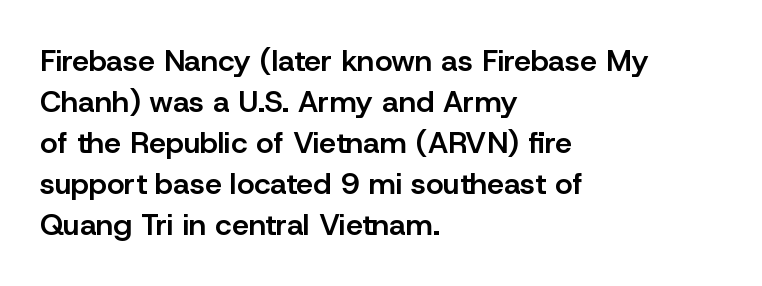
{"serif": "no", "italic": "no", "bold": "semi", "weight": "semibold", "width": "normal", "stroke_contrast": "low", "x_height": "medium", "monospaced": "no", "underline": "no", "align": "left", "line_spacing": "normal", "line_spacing_ratio": 1.37, "letter_spacing": "normal", "letter_spacing_em": 0.0, "glyph_px": 30}
